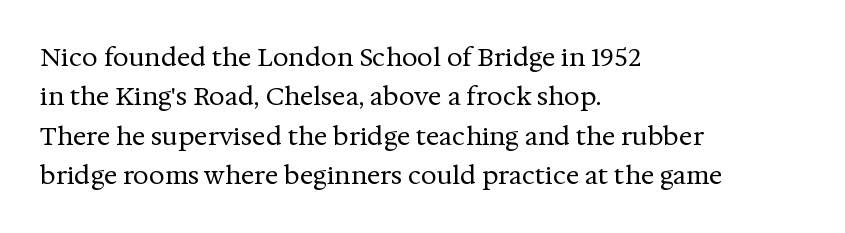
This block has exactly the height ordinary leading produces. Heft: none added — not bold. The face used here is rendered with its standard letterfit. Horizontally, the lines are justified to the leading edge only.
